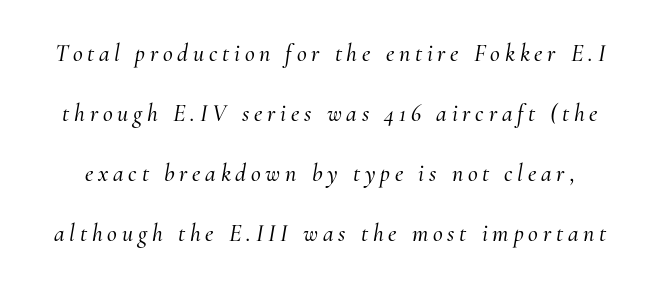
The image shows 24 px text type, italic (leaning right); set loose line spacing (2.5x), unusually wide letter spacing (+0.2 em), not underlined.
